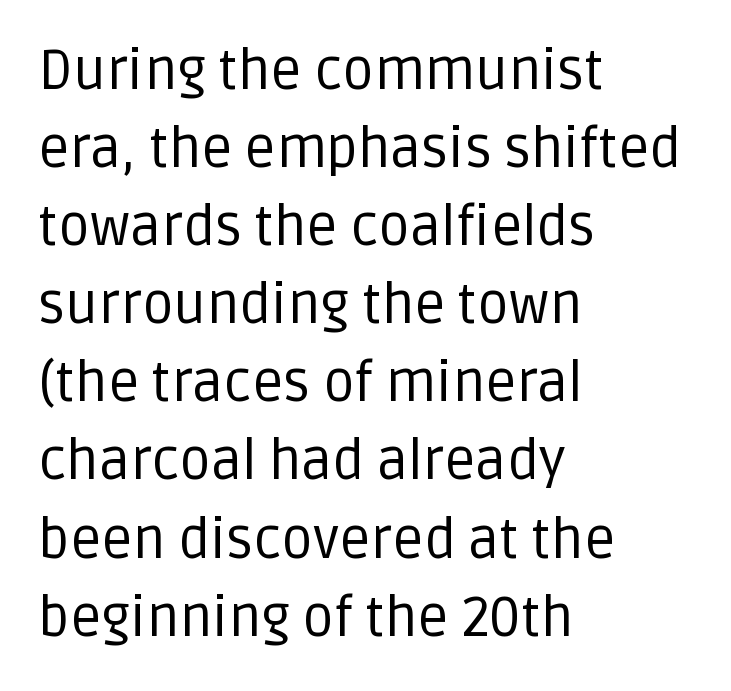
{"serif": "no", "italic": "no", "bold": "no", "weight": "regular", "width": "normal", "stroke_contrast": "low", "x_height": "large", "monospaced": "no", "underline": "no", "align": "left", "line_spacing": "normal", "line_spacing_ratio": 1.42, "letter_spacing": "normal", "letter_spacing_em": 0.0, "glyph_px": 55}
